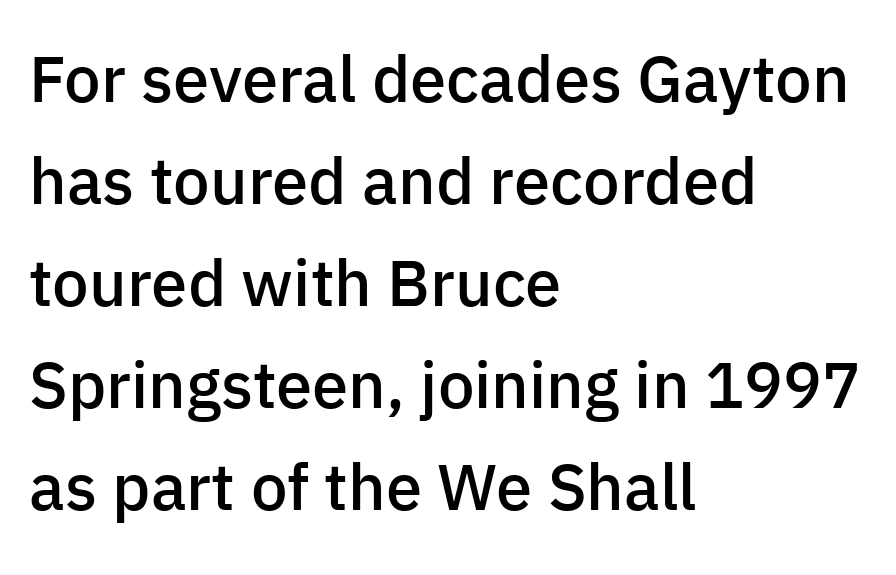
Q: Is the text bold? A: Semi-bold.
Q: Is the text italic (slanted)? A: No, it is upright.
Q: Is the typeface a serif or a sans-serif typeface? A: Sans-serif.
Q: Is the text underlined? A: No.
Q: How is the paragraph aligned? A: Left-aligned.
Q: Is the spacing between letters normal or unusually wide? A: Normal.
Q: Is the spacing between lines tight, normal or loose? A: Normal.
Q: Width (condensed, normal, or wide)? A: Normal.
Q: Stroke contrast? A: Low.
Q: x-height? A: Medium.
Q: Monospaced? A: No.
